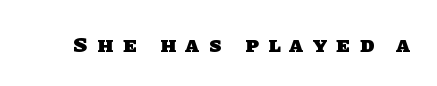
A dark, heavy texture on the line: the type is bold. Any mark beneath the type? The region is blank. This rendering widens character spacing well past its baseline value.
